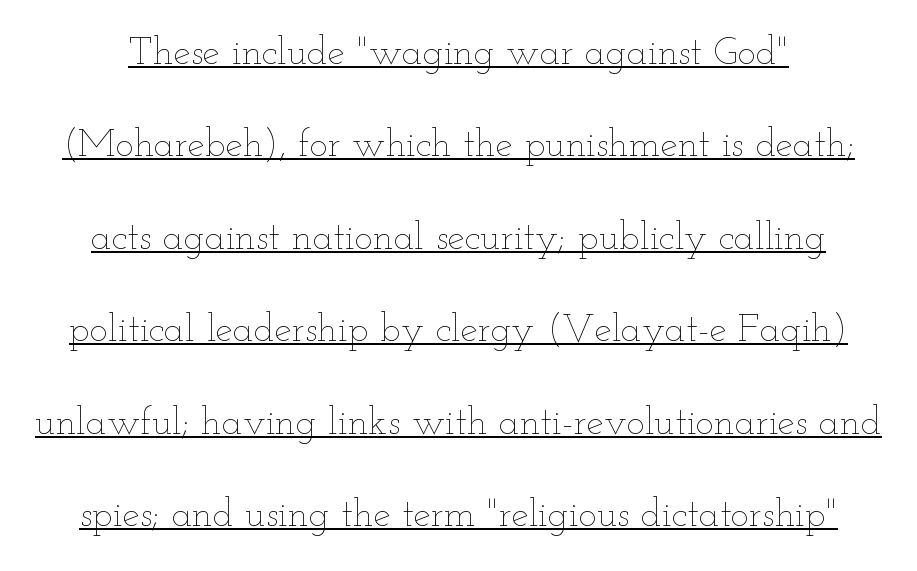
Glyph-to-glyph distance matches everyday printed text. Reading down the column, the eye jumps a long way to each next line. The passage shown is typed in a proportional face where columns would drift. A rule runs beneath these lines of type. Vertical stems look standard width or narrower in stroke. Style check: upright.
